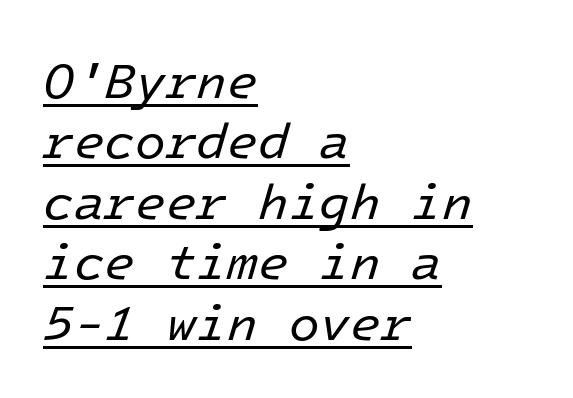
Is there an underline? Yes — a line sits under the letters. Heaviness? Minimal to ordinary, like unemphasized prose. Leftover space on each line is placed entirely after the last word. Nothing unusual about the tracking: characters are spaced as the font intends. The rendering applies a slant to the glyphs.
